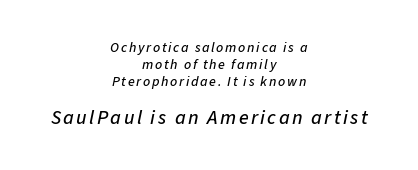
You get the small type first, then a jump to larger type. If you folded the block vertically in half, each line would mirror itself in length. Characters are canted at an angle relative to the baseline's perpendicular. The gap between lines stays unmarked.
